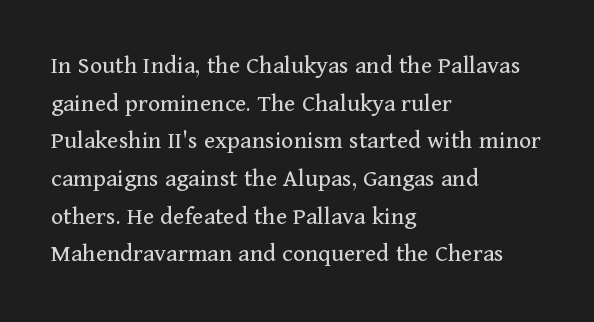
The image shows 26 px text type, upright; set left-aligned, normal line spacing (1.45x), normal letter spacing, not underlined.
